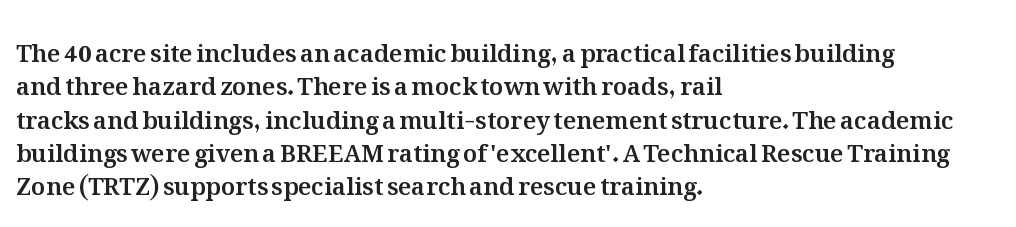
Style check: upright. Bare-footed words on every line. The passage shown has conventional tracking throughout. If you measured baseline to baseline, you'd find a middling distance. A student would call this left alignment; a typographer would say flush left, rag right.
